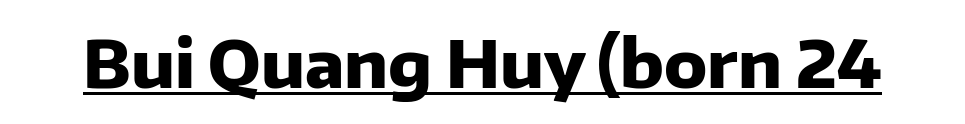
The image shows 65 px heavy sans-serif type, upright; set normal letter spacing, underlined; low stroke contrast and a medium x-height.
